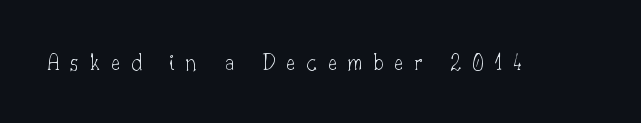
{"italic": "no", "bold": "no", "underline": "no", "letter_spacing": "wide", "letter_spacing_em": 0.43, "glyph_px": 25}
